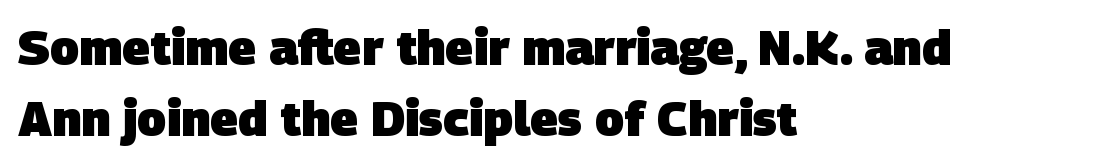
Q: Is the text bold? A: Yes.
Q: Is the typeface a serif or a sans-serif typeface? A: Sans-serif.
Q: Is the text underlined? A: No.
Q: How is the paragraph aligned? A: Left-aligned.
Q: Is the spacing between letters normal or unusually wide? A: Normal.
Q: Is the spacing between lines tight, normal or loose? A: Normal.
Q: Width (condensed, normal, or wide)? A: Normal.
Q: Stroke contrast? A: Low.
Q: x-height? A: Large.
Q: Monospaced? A: No.
